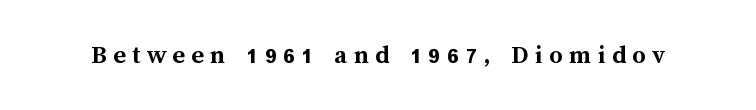
The passage shown is not underscored anywhere. Compared with typical body copy, the letter spacing here is much looser. In terms of weight, the rendering is a true, heavy bold. The typography opts for an upright posture over an oblique one.
